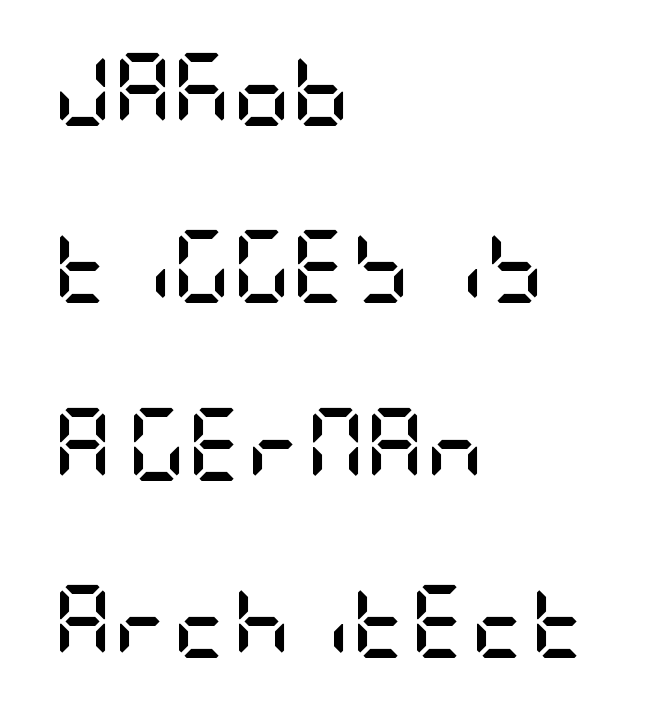
Type without underlining. In terms of leading, this rendering errs on the spacious side. Compared with a centered layout, this one pins lines to the left instead. The passage shown is typeset with a sans-serif family.
